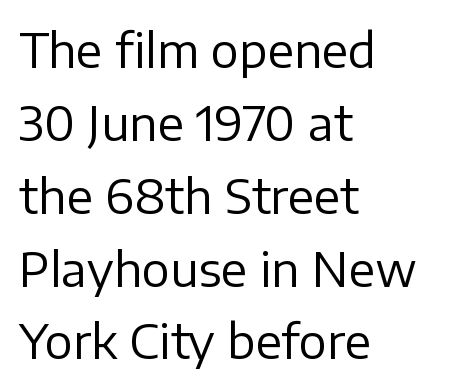
{"serif": "no", "italic": "no", "bold": "no", "weight": "regular", "width": "normal", "stroke_contrast": "low", "x_height": "medium", "monospaced": "no", "underline": "no", "align": "left", "line_spacing": "normal", "line_spacing_ratio": 1.55, "letter_spacing": "normal", "letter_spacing_em": 0.0, "glyph_px": 47}
